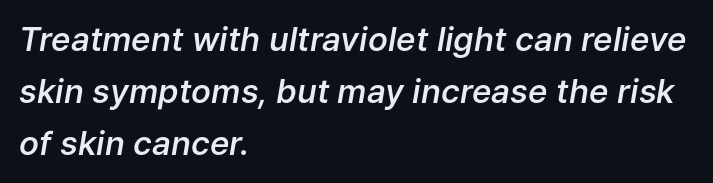
{"italic": "yes", "lean": "right", "slant_degrees": 9, "bold": "semi", "weight": "semibold", "width": "normal", "stroke_contrast": "low", "x_height": "medium", "monospaced": "no", "underline": "no", "align": "left", "line_spacing": "normal", "line_spacing_ratio": 1.58, "letter_spacing": "normal", "letter_spacing_em": 0.0, "glyph_px": 33}
